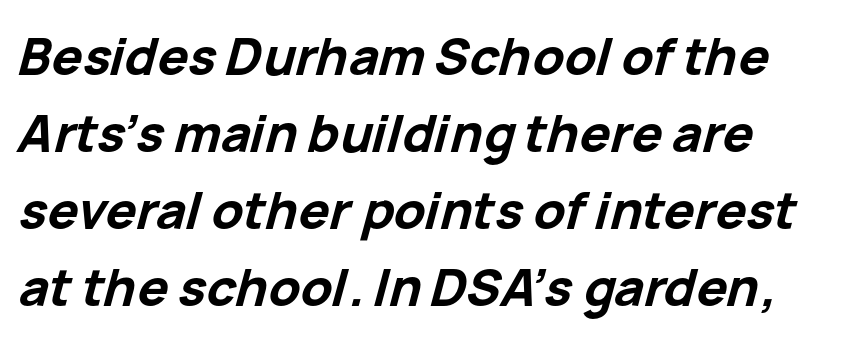
Here the glyphs are tracked normally, forming tight word shapes. Summary of vertical rhythm: regular, with standard interline spacing. Every character sits at an angle, as italics do. Note the varied advance widths — an 'i' is clearly narrower than an 'm'.
